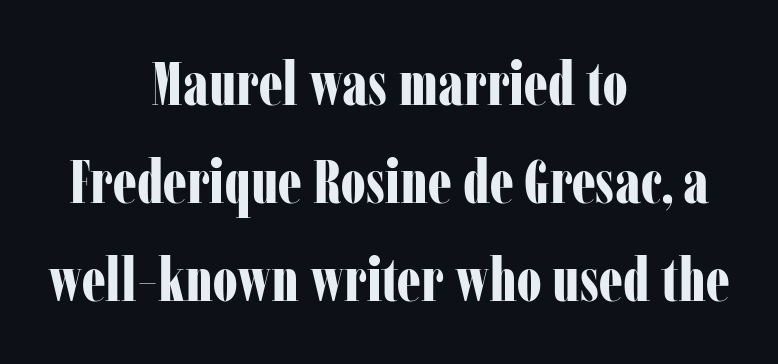
The image shows 60 px bold, condensed serif type, upright; set centered, normal line spacing (1.63x), normal letter spacing, not underlined; low stroke contrast and a medium x-height.
